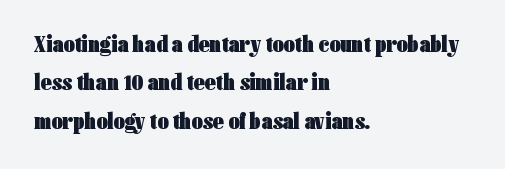
Check the space under the baseline: it is left empty. A classic flush-left, rag-right setting is used for this passage. These lines sit exactly where default settings would place them. Students, note that the glyphs here touch the page at normal intervals. The type sits square on the baseline with zero lean.
